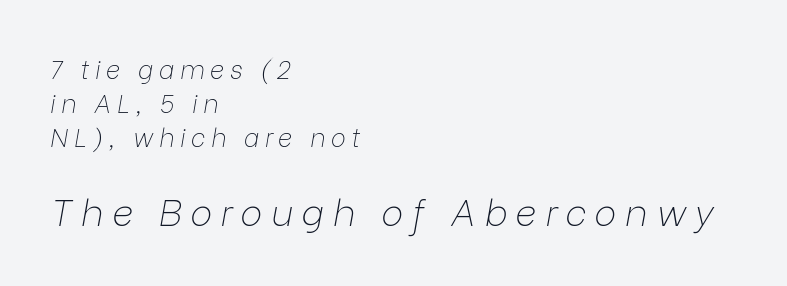
Q: Is the text bold? A: No.
Q: Is the text italic (slanted)? A: Yes, it leans right by about 9 degrees.
Q: Is the text underlined? A: No.
Q: How is the paragraph aligned? A: Left-aligned.
Q: Is the spacing between letters normal or unusually wide? A: Unusually wide.
Q: Is the spacing between lines tight, normal or loose? A: Normal.
Q: Which block of text is set in a larger size, the first (top) or the second (bottom)? A: The second (bottom) one.
Q: Width (condensed, normal, or wide)? A: Normal.
Q: Stroke contrast? A: Low.
Q: x-height? A: Medium.
Q: Monospaced? A: No.
